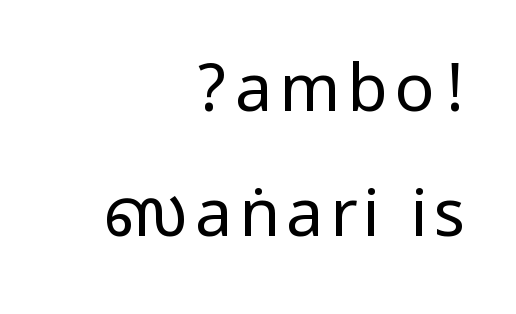
Q: Is the text bold? A: No.
Q: Is the text italic (slanted)? A: No, it is upright.
Q: Is the typeface a serif or a sans-serif typeface? A: Sans-serif.
Q: Is the text underlined? A: No.
Q: How is the paragraph aligned? A: Right-aligned.
Q: Is the spacing between lines tight, normal or loose? A: Loose.
Q: Width (condensed, normal, or wide)? A: Condensed.
Q: Stroke contrast? A: Low.
